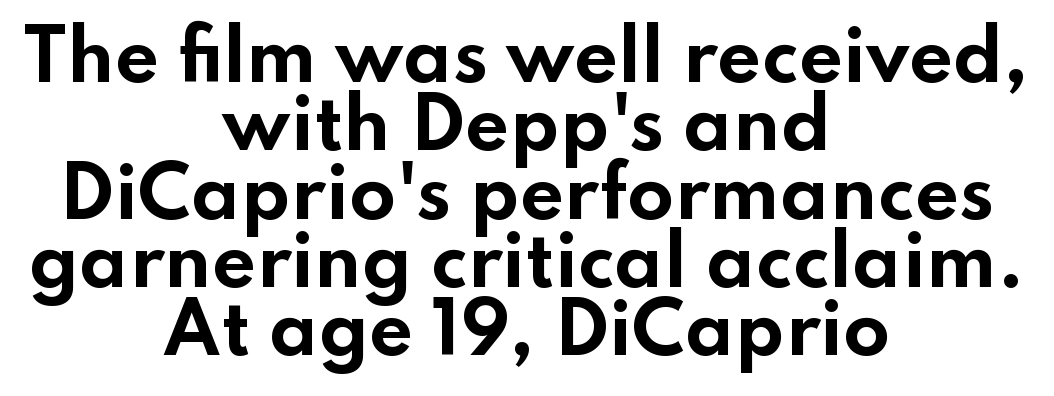
Q: Is the text bold? A: Yes.
Q: Is the text italic (slanted)? A: No, it is upright.
Q: Is the typeface a serif or a sans-serif typeface? A: Sans-serif.
Q: Is the text underlined? A: No.
Q: How is the paragraph aligned? A: Centered.
Q: Is the spacing between letters normal or unusually wide? A: Normal.
Q: Is the spacing between lines tight, normal or loose? A: Tight.
Q: Width (condensed, normal, or wide)? A: Wide.
Q: Stroke contrast? A: Low.
Q: x-height? A: Small.
Q: Monospaced? A: No.
